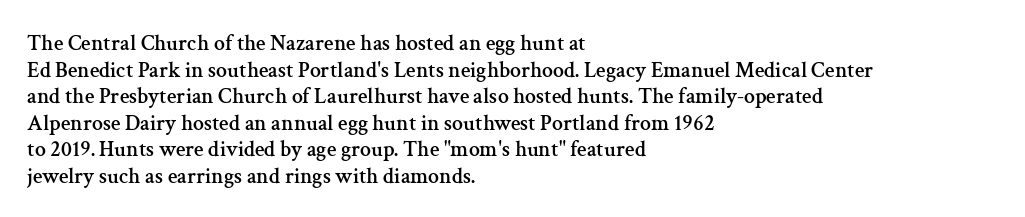
Q: Is the text italic (slanted)? A: No, it is upright.
Q: Is the text underlined? A: No.
Q: How is the paragraph aligned? A: Left-aligned.
Q: Is the spacing between letters normal or unusually wide? A: Normal.
